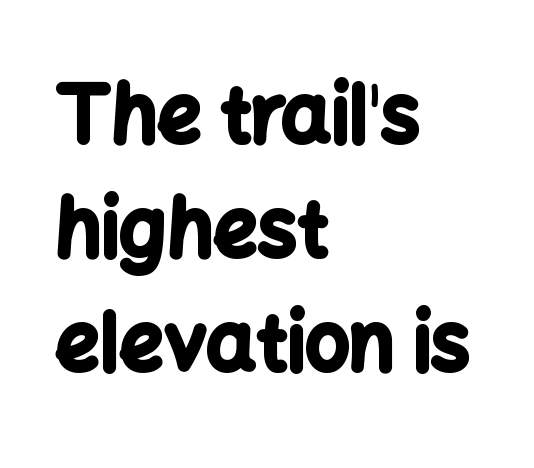
The image shows 78 px bold sans-serif type, upright; set left-aligned, normal line spacing (1.46x), normal letter spacing, not underlined; low stroke contrast and a medium x-height.
